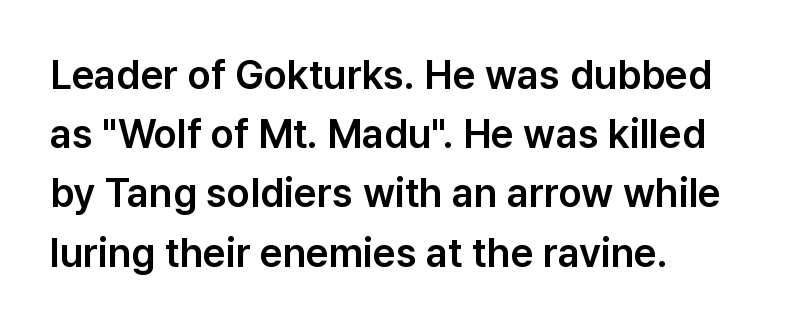
{"serif": "no", "italic": "no", "width": "normal", "stroke_contrast": "low", "x_height": "medium", "monospaced": "no", "underline": "no", "align": "left", "line_spacing": "normal", "line_spacing_ratio": 1.48, "letter_spacing": "normal", "letter_spacing_em": 0.0, "glyph_px": 40}
